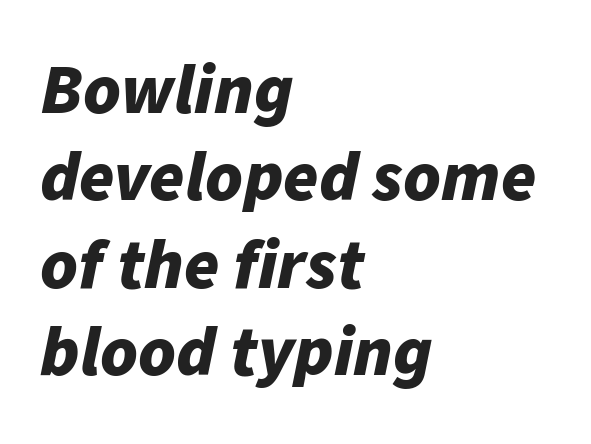
The image shows 71 px bold type, italic (leaning right); set left-aligned, line spacing 1.23x, normal letter spacing, not underlined; low stroke contrast and a medium x-height.
